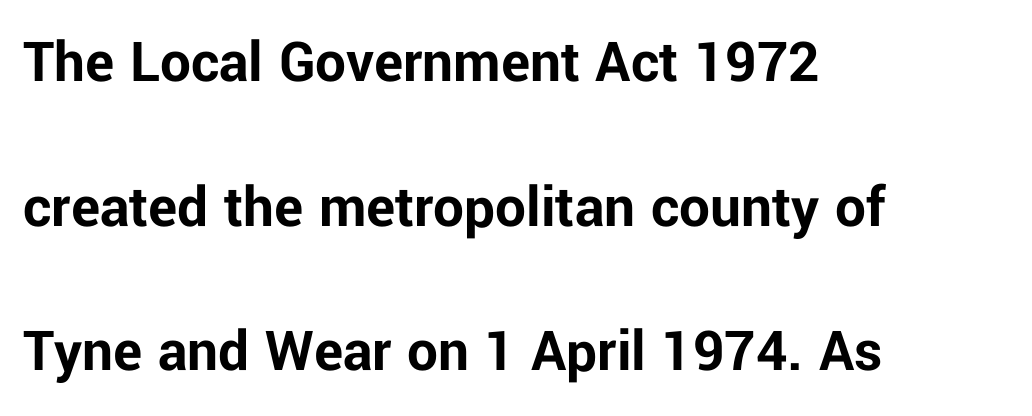
The image shows 61 px bold sans-serif type, upright; set left-aligned, loose line spacing (2.37x), normal letter spacing, not underlined; low stroke contrast and a medium x-height.
